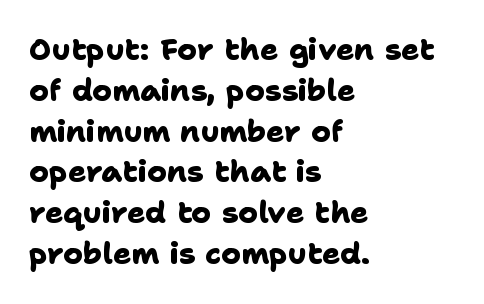
The image shows 30 px heavy sans-serif type; set left-aligned, normal line spacing (1.36x), normal letter spacing, not underlined; low stroke contrast and a medium x-height.
